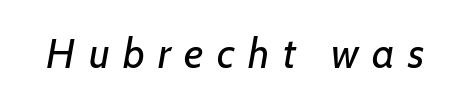
Q: Is the text bold? A: No.
Q: Is the text italic (slanted)? A: Yes, it leans right by about 7 degrees.
Q: Is the text underlined? A: No.
Q: Is the spacing between letters normal or unusually wide? A: Unusually wide.
Q: Width (condensed, normal, or wide)? A: Normal.
Q: Stroke contrast? A: Low.
Q: x-height? A: Medium.
Q: Monospaced? A: No.
